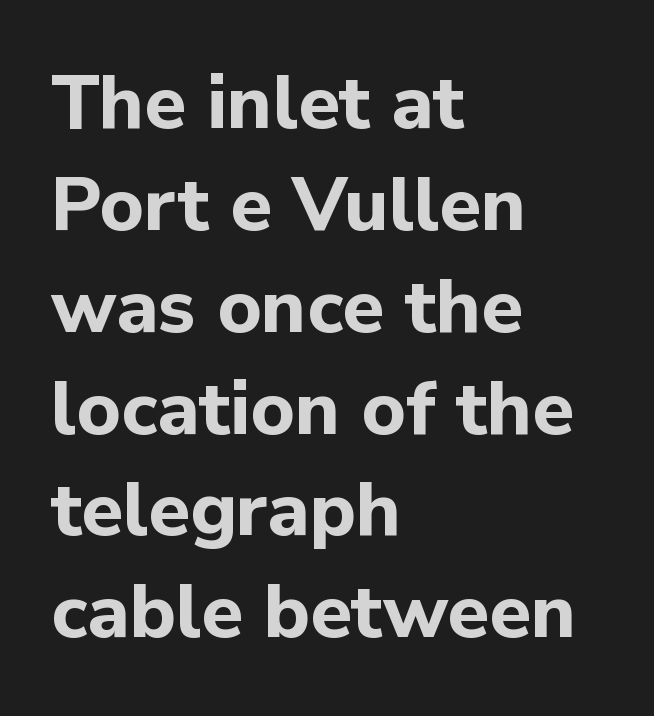
The image shows 76 px bold sans-serif type, upright; set left-aligned, normal line spacing (1.34x), normal letter spacing, not underlined; low stroke contrast and a medium x-height.
